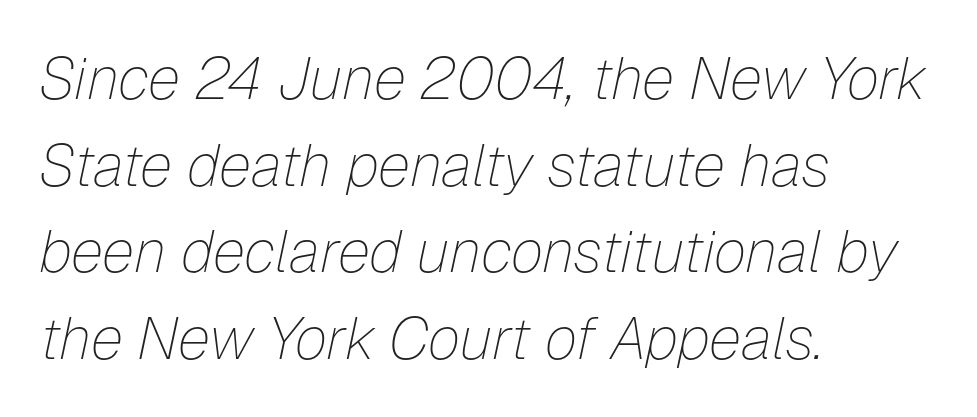
The glyphs are unaccompanied by any horizontal stroke below them. Proportional: the letters do not fall into vertical columns. All the whitespace from short lines collects on the right. Is the letter spacing exaggerated? No — it looks like the ordinary default. The font is comparable to plain body text, perhaps lighter.
